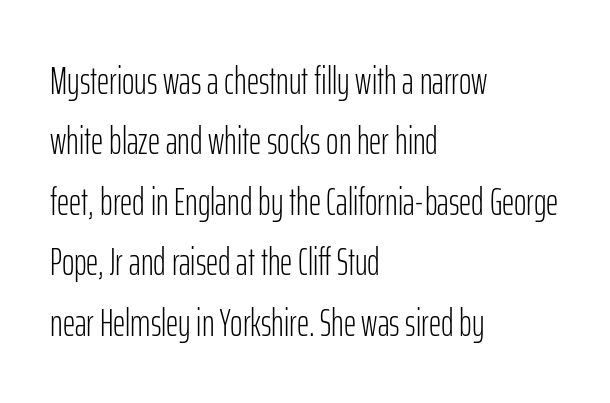
Q: Is the text bold? A: No.
Q: Is the text italic (slanted)? A: No, it is upright.
Q: Is the typeface a serif or a sans-serif typeface? A: Sans-serif.
Q: Is the text underlined? A: No.
Q: How is the paragraph aligned? A: Left-aligned.
Q: Is the spacing between letters normal or unusually wide? A: Normal.
Q: Is the spacing between lines tight, normal or loose? A: Normal.
Q: Width (condensed, normal, or wide)? A: Condensed.
Q: Stroke contrast? A: Low.
Q: x-height? A: Medium.
Q: Monospaced? A: No.
